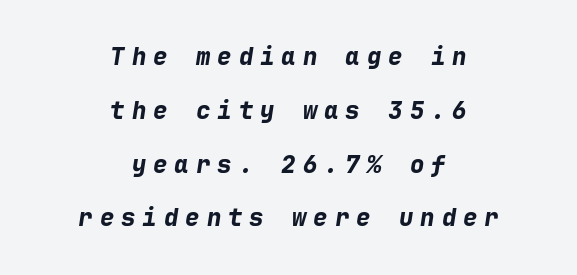
The image shows 24 px bold type, italic (leaning right); set centered, loose line spacing (2.24x), unusually wide letter spacing (+0.29 em), not underlined.
